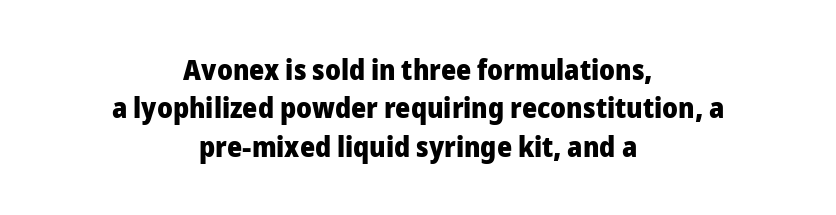
Observe the ordinary spacing: letters are neighbours, not strangers. In CSS terms this would be text-align: center. You could not count columns in this text — the font is proportionally spaced. Quick note: interline space is typical. Typographically, this falls in the sans-serif category.
